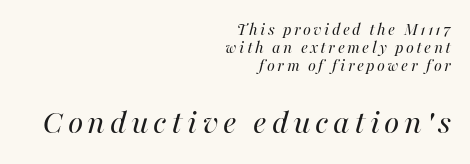
{"italic": "yes", "lean": "right", "slant_degrees": 16, "bold": "no", "weight": "regular", "width": "normal", "stroke_contrast": "high", "x_height": "medium", "monospaced": "no", "underline": "no", "align": "right", "line_spacing": "tight", "line_spacing_ratio": 1.01, "larger_block": "second", "size_ratio": 1.94, "glyph_px": 35}
